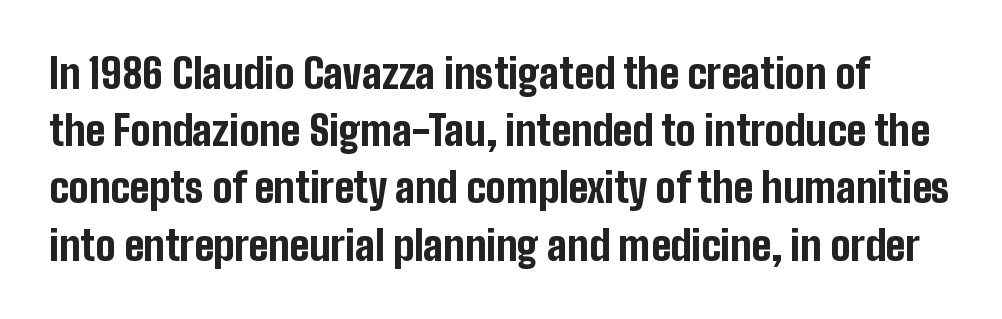
The zone under the glyphs is completely vacant. The designer left line spacing at the default. Here the designer chose a conventional face with non-uniform glyph widths. In terms of letterspacing, this is plain default setting. The rendering uses a bold face; every stroke is thick and dark. Is this a sans? Yes — the strokes have no serifs.
